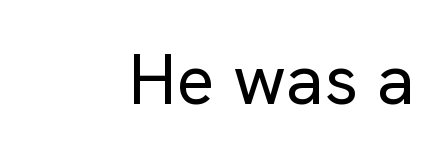
Proportional: the letters do not fall into vertical columns. The passage shown is not bold in any degree. Examine the stroke ends and you'll find no serifs. Each row of text sits above clean, open space. No extra tracking has been applied to these lines. In terms of posture, this sample is upright.
